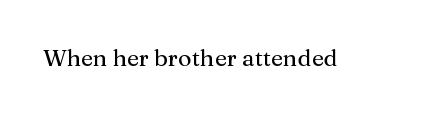
The image shows 23 px text type, upright; set normal letter spacing, not underlined.
